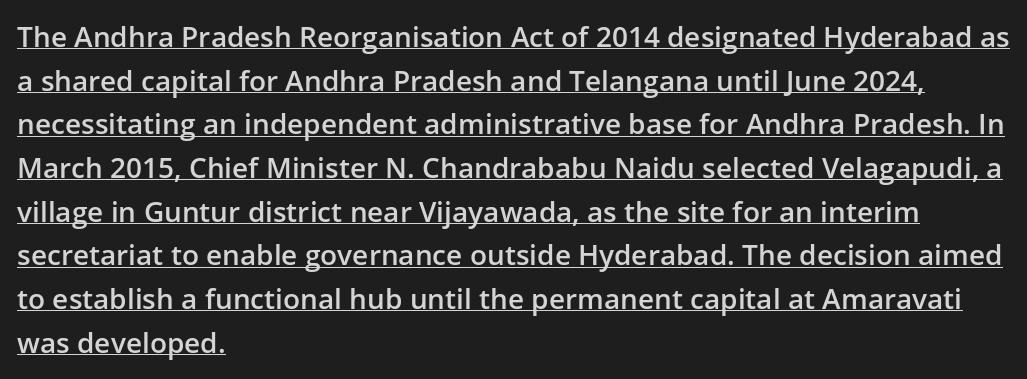
Q: Is the text bold? A: Semi-bold.
Q: Is the text italic (slanted)? A: No, it is upright.
Q: Is the typeface a serif or a sans-serif typeface? A: Sans-serif.
Q: Is the text underlined? A: Yes.
Q: How is the paragraph aligned? A: Left-aligned.
Q: Is the spacing between letters normal or unusually wide? A: Normal.
Q: Is the spacing between lines tight, normal or loose? A: Normal.
Q: Width (condensed, normal, or wide)? A: Normal.
Q: Stroke contrast? A: Low.
Q: x-height? A: Medium.
Q: Monospaced? A: No.
